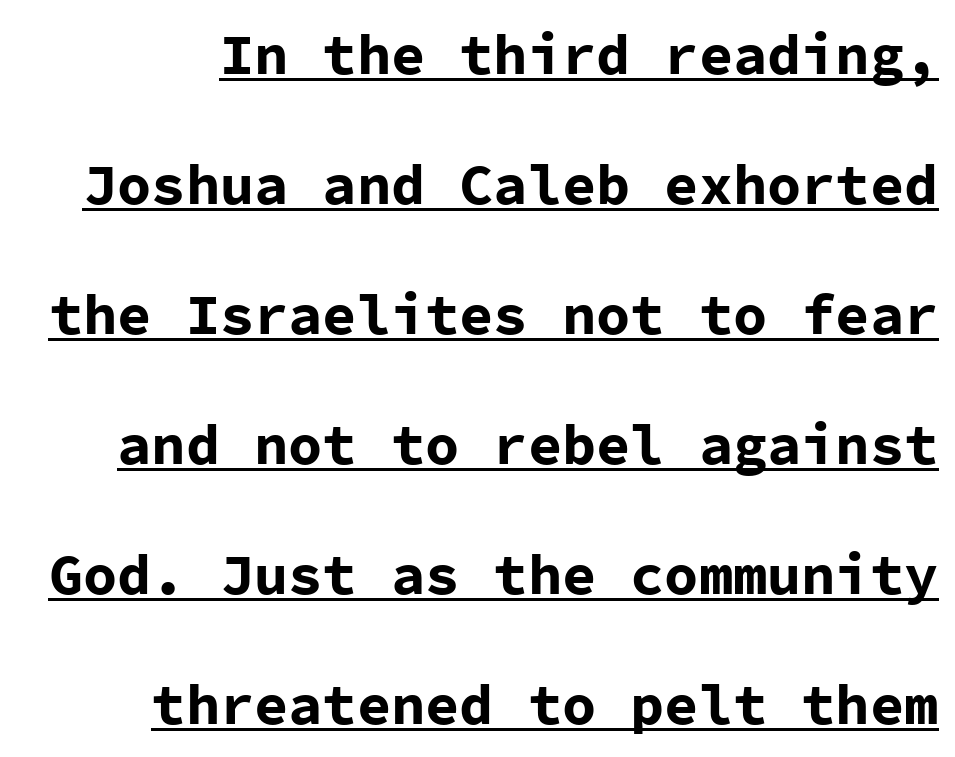
{"serif": "no", "italic": "no", "bold": "yes", "weight": "bold", "width": "normal", "stroke_contrast": "low", "x_height": "medium", "monospaced": "yes", "underline": "yes", "line_spacing": "loose", "line_spacing_ratio": 2.28, "letter_spacing": "normal", "letter_spacing_em": 0.0, "glyph_px": 57}
